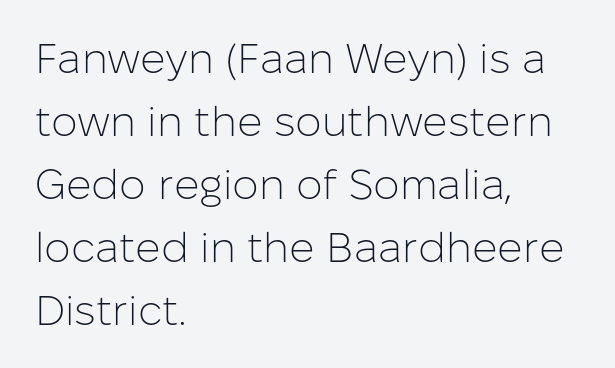
Q: Is the text bold? A: No.
Q: Is the text italic (slanted)? A: No, it is upright.
Q: Is the typeface a serif or a sans-serif typeface? A: Sans-serif.
Q: Is the text underlined? A: No.
Q: How is the paragraph aligned? A: Left-aligned.
Q: Is the spacing between letters normal or unusually wide? A: Normal.
Q: Is the spacing between lines tight, normal or loose? A: Normal.
Q: Width (condensed, normal, or wide)? A: Normal.
Q: Stroke contrast? A: Low.
Q: x-height? A: Medium.
Q: Monospaced? A: No.
